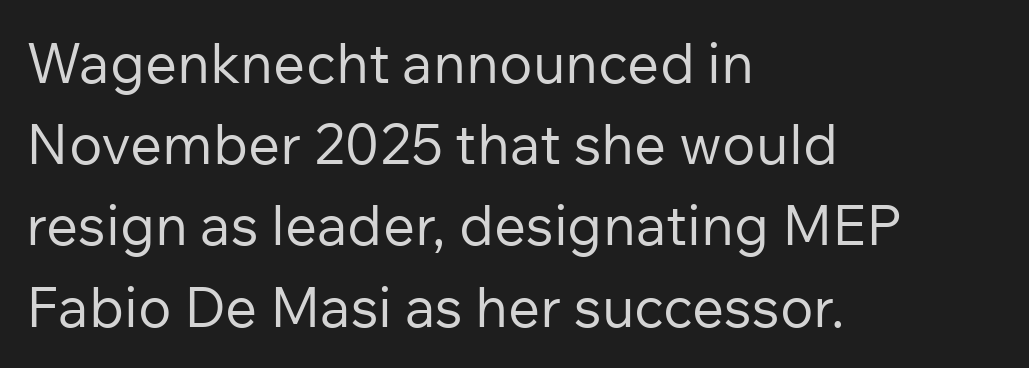
The image shows 56 px regular-weight sans-serif type, upright; set left-aligned, normal line spacing (1.45x), normal letter spacing, not underlined; low stroke contrast and a medium x-height.
